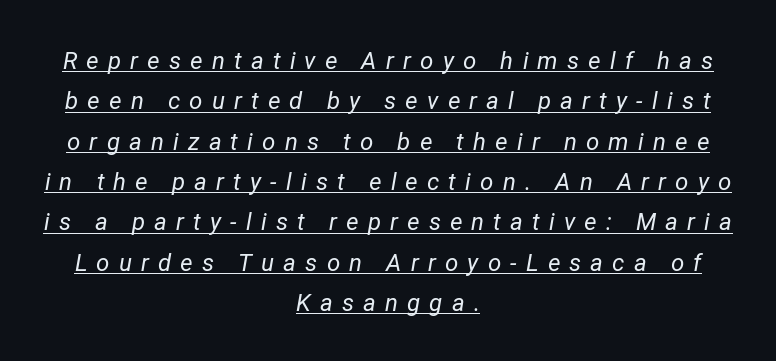
Q: Is the text bold? A: No.
Q: Is the text italic (slanted)? A: Yes, it leans right by about 12 degrees.
Q: Is the text underlined? A: Yes.
Q: How is the paragraph aligned? A: Centered.
Q: Is the spacing between letters normal or unusually wide? A: Unusually wide.
Q: Is the spacing between lines tight, normal or loose? A: Normal.
